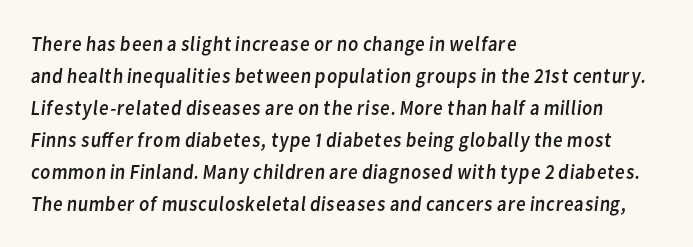
Q: Is the text bold? A: No.
Q: Is the text underlined? A: No.
Q: How is the paragraph aligned? A: Left-aligned.
Q: Is the spacing between letters normal or unusually wide? A: Normal.
Q: Is the spacing between lines tight, normal or loose? A: Normal.
